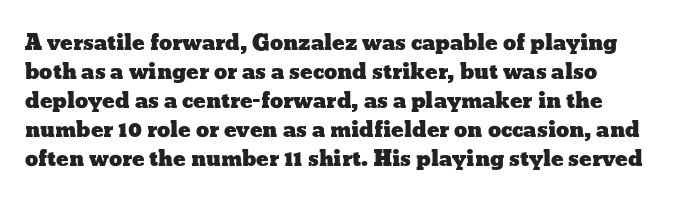
The image shows 21 px text type, upright; set left-aligned, normal line spacing (1.38x), normal letter spacing, not underlined.
